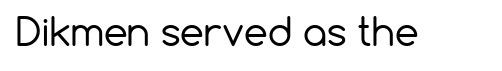
Q: Is the text bold? A: No.
Q: Is the text italic (slanted)? A: No, it is upright.
Q: Is the typeface a serif or a sans-serif typeface? A: Sans-serif.
Q: Is the text underlined? A: No.
Q: Is the spacing between letters normal or unusually wide? A: Normal.
Q: Width (condensed, normal, or wide)? A: Normal.
Q: Stroke contrast? A: Low.
Q: x-height? A: Medium.
Q: Monospaced? A: No.
